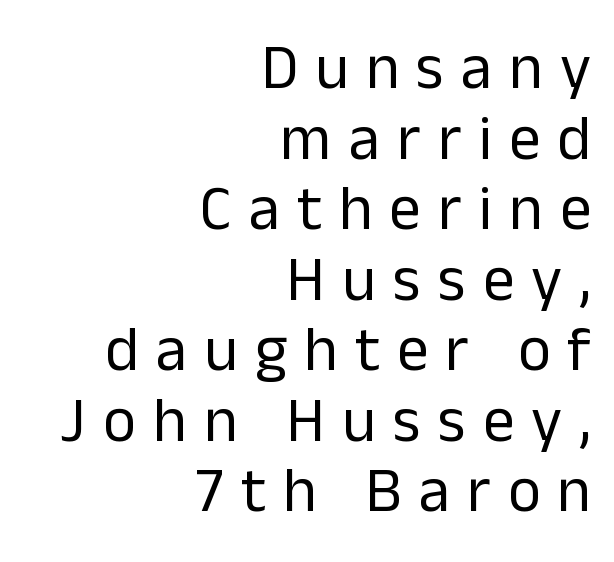
The face used here is proportionally spaced, like ordinary book or web type. Leading: reduced. Descenders are the only things crossing below the line. Every stem runs plumb, perpendicular to the baseline. Each line ends at the same right margin while the left side varies. Someone cranked the tracking dial way up on this one.
